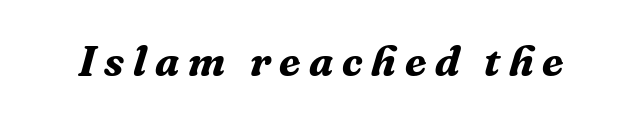
The image shows 43 px bold serif type, italic (leaning right); set unusually wide letter spacing (+0.2 em), not underlined; medium stroke contrast and a medium x-height.
